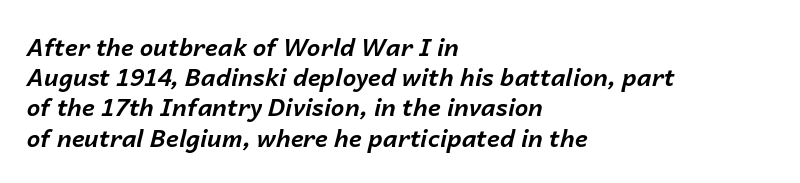
Evenly set lines give the paragraph a standard silhouette. These lines keep a tight, regular rhythm from letter to letter. Clear beneath every line of the passage. Slanted lettering throughout. Leftover space on each line is placed entirely after the last word. Heft: maximum for text — a bold.
